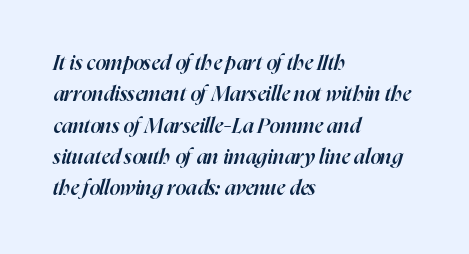
Has an underline been added? It has not. If you drew a line through each stem, it would be angled. The line-height multiplier appears to be the usual default. Each word holds together tightly as a unit, with standard inter-letter gaps. I'd describe the lettering as semibold — firm but not a full bold. The paragraph shown leans on its left margin.
